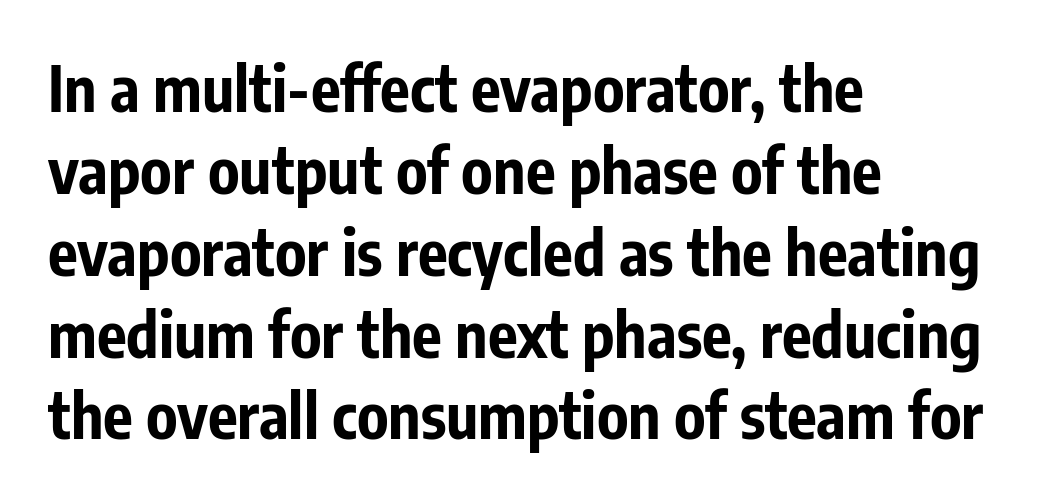
{"serif": "no", "italic": "no", "bold": "yes", "weight": "bold", "width": "condensed", "stroke_contrast": "low", "x_height": "medium", "monospaced": "no", "underline": "no", "align": "left", "line_spacing": "normal", "line_spacing_ratio": 1.32, "letter_spacing": "normal", "letter_spacing_em": 0.0, "glyph_px": 62}
